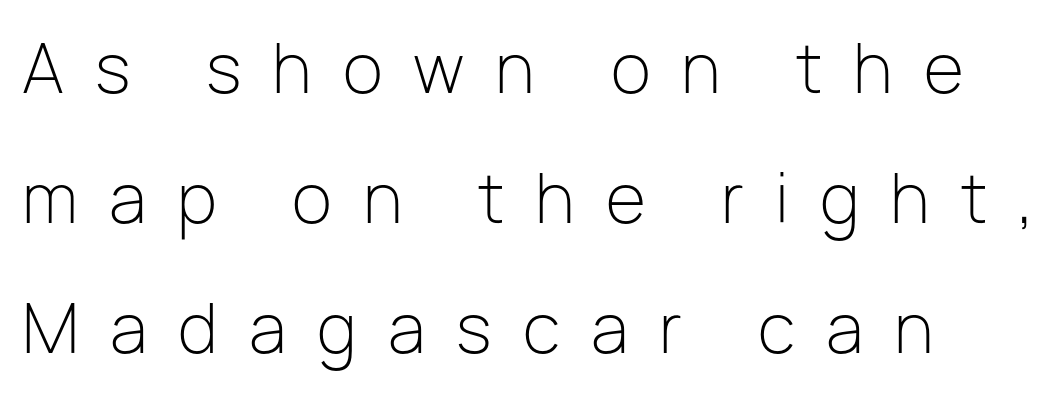
Q: Is the text bold? A: No.
Q: Is the text italic (slanted)? A: No, it is upright.
Q: Is the typeface a serif or a sans-serif typeface? A: Sans-serif.
Q: Is the text underlined? A: No.
Q: How is the paragraph aligned? A: Left-aligned.
Q: Is the spacing between letters normal or unusually wide? A: Unusually wide.
Q: Is the spacing between lines tight, normal or loose? A: Loose.
Q: Width (condensed, normal, or wide)? A: Normal.
Q: Stroke contrast? A: Low.
Q: x-height? A: Medium.
Q: Monospaced? A: No.
